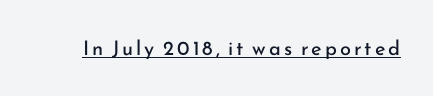
The face looks like a standard text weight, possibly lighter. Rendered with straight, roman letterforms. The rendered words wear a rule along their underside.
